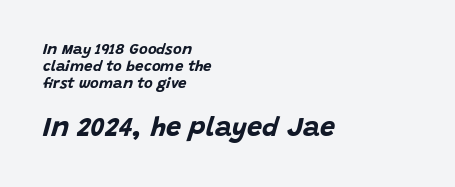
Q: Is the text bold? A: Yes.
Q: Is the text italic (slanted)? A: Yes, it leans right by about 15 degrees.
Q: Is the text underlined? A: No.
Q: How is the paragraph aligned? A: Left-aligned.
Q: Is the spacing between letters normal or unusually wide? A: Normal.
Q: Is the spacing between lines tight, normal or loose? A: Tight.
Q: Which block of text is set in a larger size, the first (top) or the second (bottom)? A: The second (bottom) one.
